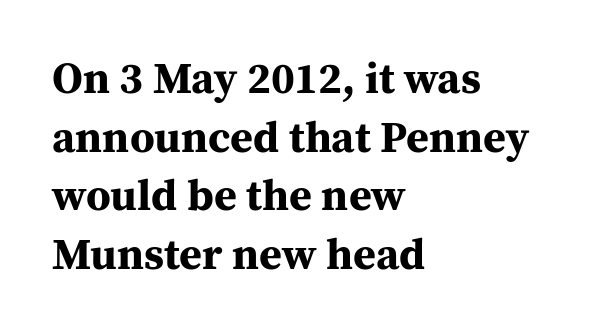
Q: Is the text bold? A: Yes.
Q: Is the text italic (slanted)? A: No, it is upright.
Q: Is the typeface a serif or a sans-serif typeface? A: Serif.
Q: Is the text underlined? A: No.
Q: How is the paragraph aligned? A: Left-aligned.
Q: Is the spacing between letters normal or unusually wide? A: Normal.
Q: Is the spacing between lines tight, normal or loose? A: Normal.
Q: Width (condensed, normal, or wide)? A: Normal.
Q: Stroke contrast? A: Medium.
Q: x-height? A: Medium.
Q: Monospaced? A: No.
